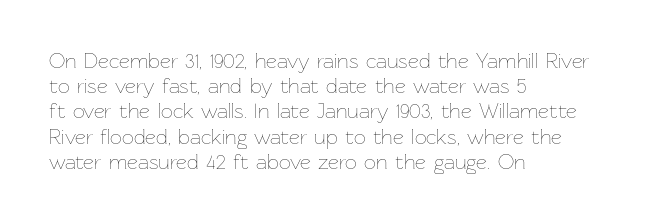
{"italic": "no", "bold": "no", "underline": "no", "align": "left", "line_spacing_ratio": 1.2, "letter_spacing": "normal", "letter_spacing_em": 0.0, "glyph_px": 21}
